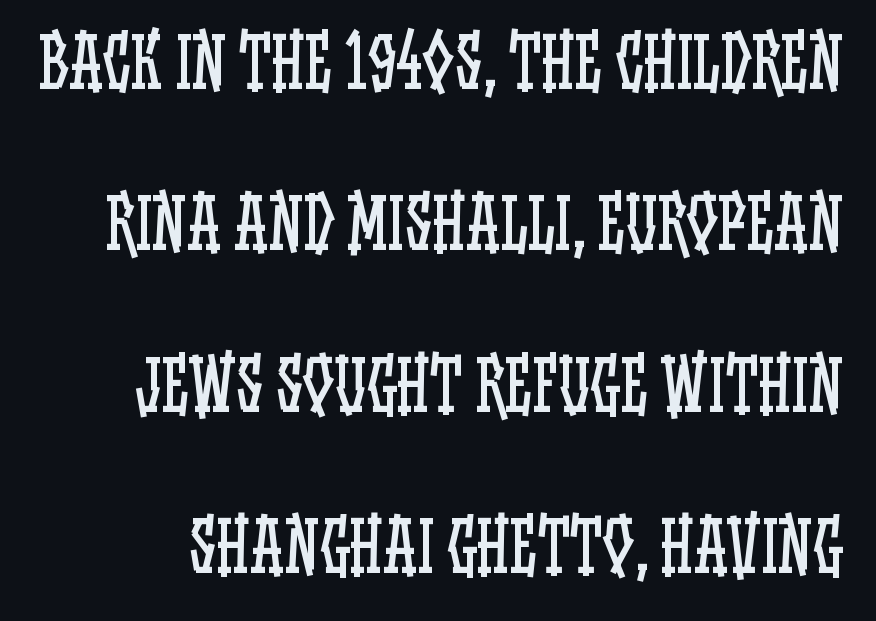
Q: Is the text bold? A: No.
Q: Is the text italic (slanted)? A: No, it is upright.
Q: Is the text underlined? A: No.
Q: Is the spacing between letters normal or unusually wide? A: Normal.
Q: Is the spacing between lines tight, normal or loose? A: Loose.
Q: Width (condensed, normal, or wide)? A: Condensed.
Q: Stroke contrast? A: Low.
Q: x-height? A: Large.
Q: Monospaced? A: No.
